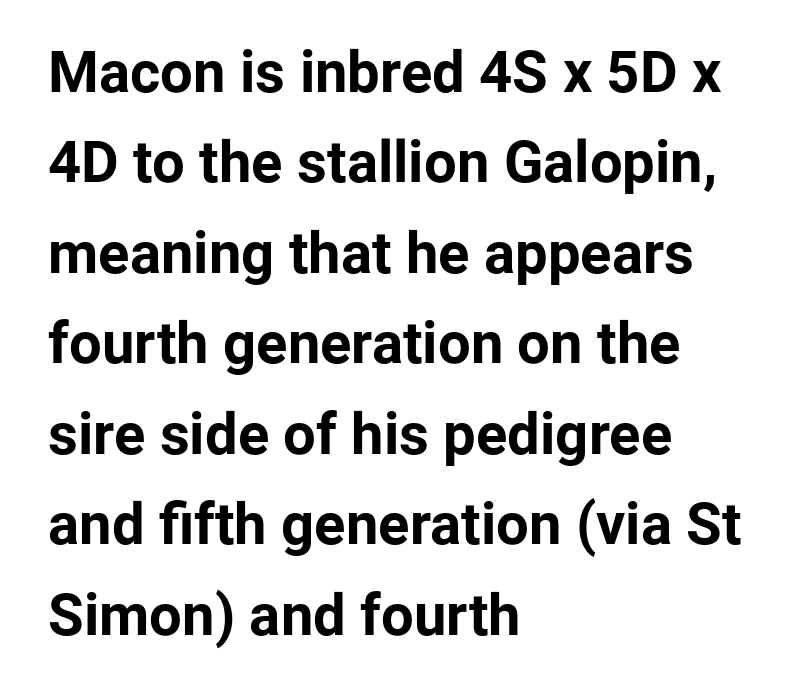
Q: Is the text bold? A: Yes.
Q: Is the text italic (slanted)? A: No, it is upright.
Q: Is the typeface a serif or a sans-serif typeface? A: Sans-serif.
Q: Is the text underlined? A: No.
Q: How is the paragraph aligned? A: Left-aligned.
Q: Is the spacing between letters normal or unusually wide? A: Normal.
Q: Is the spacing between lines tight, normal or loose? A: Normal.
Q: Width (condensed, normal, or wide)? A: Normal.
Q: Stroke contrast? A: Low.
Q: x-height? A: Medium.
Q: Monospaced? A: No.
